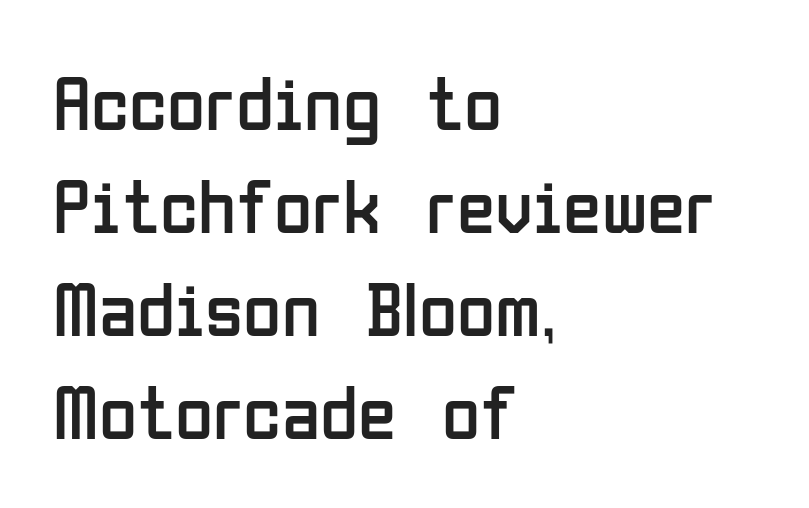
{"serif": "no", "italic": "no", "bold": "no", "weight": "regular", "width": "condensed", "stroke_contrast": "low", "x_height": "medium", "monospaced": "no", "underline": "no", "align": "left", "line_spacing": "normal", "line_spacing_ratio": 1.32, "letter_spacing": "normal", "letter_spacing_em": 0.0, "glyph_px": 78}
